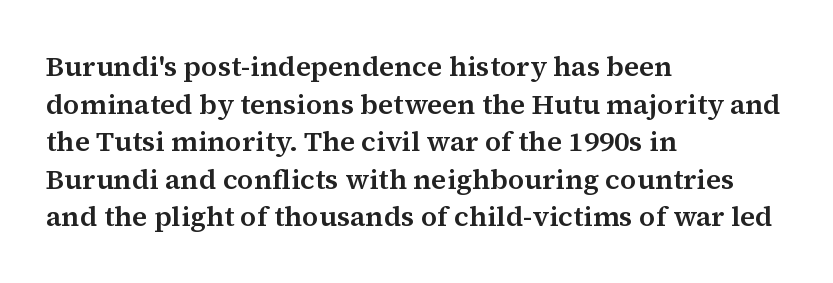
Q: Is the text italic (slanted)? A: No, it is upright.
Q: Is the typeface a serif or a sans-serif typeface? A: Serif.
Q: Is the text underlined? A: No.
Q: How is the paragraph aligned? A: Left-aligned.
Q: Is the spacing between letters normal or unusually wide? A: Normal.
Q: Is the spacing between lines tight, normal or loose? A: Normal.
Q: Width (condensed, normal, or wide)? A: Normal.
Q: Stroke contrast? A: Medium.
Q: x-height? A: Medium.
Q: Monospaced? A: No.
